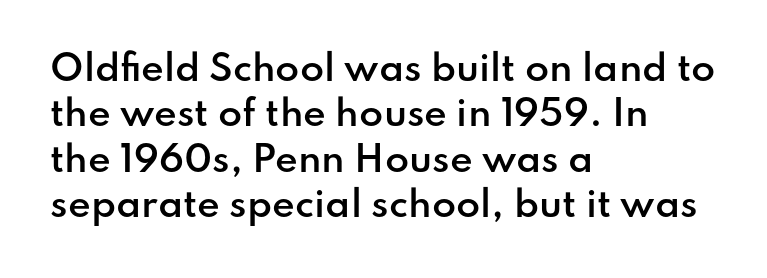
{"serif": "no", "italic": "no", "bold": "semi", "weight": "semibold", "width": "normal", "stroke_contrast": "low", "x_height": "small", "monospaced": "no", "underline": "no", "align": "left", "line_spacing": "normal", "line_spacing_ratio": 1.3, "letter_spacing": "normal", "letter_spacing_em": 0.0, "glyph_px": 35}
